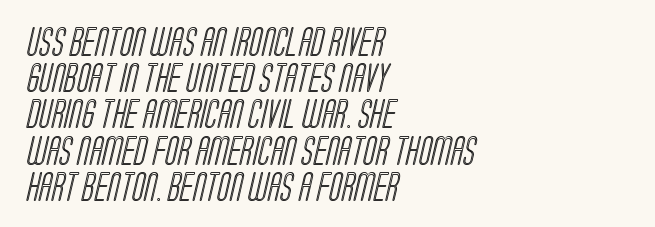
Q: Is the text underlined? A: No.
Q: How is the paragraph aligned? A: Left-aligned.
Q: Is the spacing between letters normal or unusually wide? A: Normal.
Q: Is the spacing between lines tight, normal or loose? A: Normal.
Q: Width (condensed, normal, or wide)? A: Condensed.
Q: x-height? A: Large.
Q: Monospaced? A: No.
